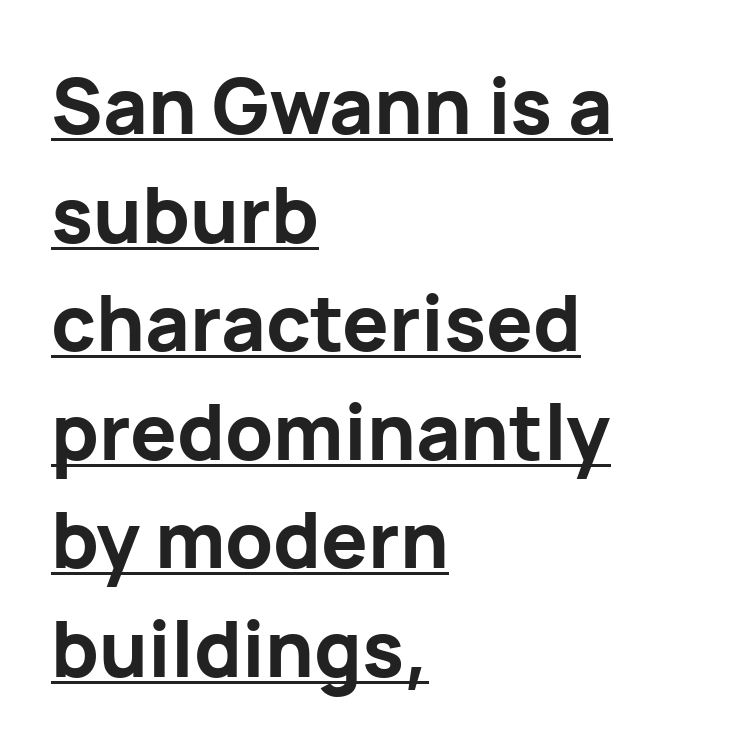
{"serif": "no", "italic": "no", "bold": "yes", "weight": "bold", "width": "normal", "stroke_contrast": "low", "x_height": "medium", "monospaced": "no", "underline": "yes", "align": "left", "line_spacing": "normal", "line_spacing_ratio": 1.41, "letter_spacing": "normal", "letter_spacing_em": 0.0, "glyph_px": 77}
